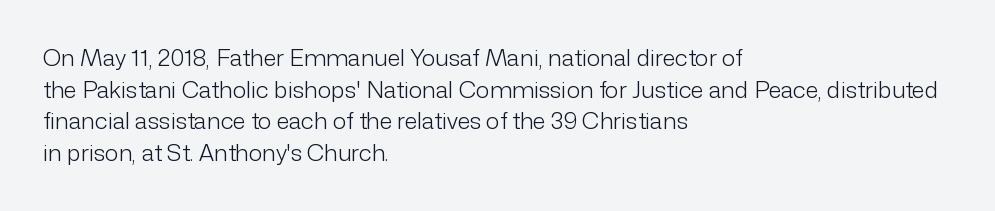
{"italic": "no", "bold": "no", "underline": "no", "align": "left", "line_spacing": "normal", "line_spacing_ratio": 1.38, "letter_spacing": "normal", "letter_spacing_em": 0.0, "glyph_px": 23}
